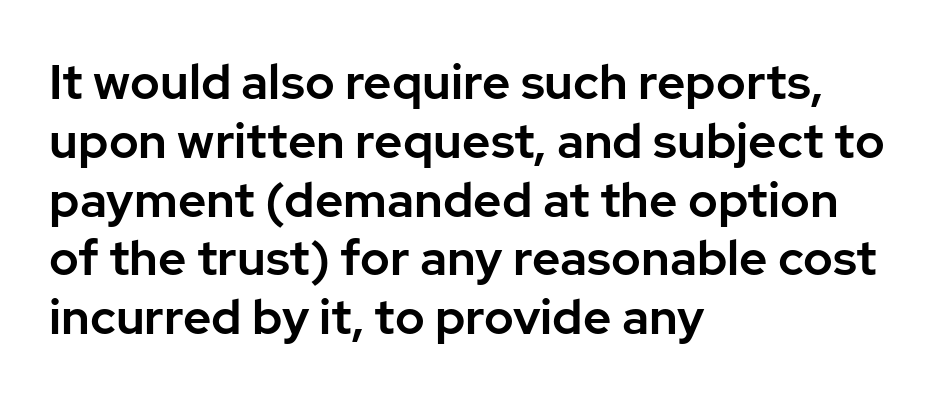
The image shows 49 px sans-serif type, upright; set left-aligned, line spacing 1.2x, normal letter spacing, not underlined; low stroke contrast and a medium x-height.
